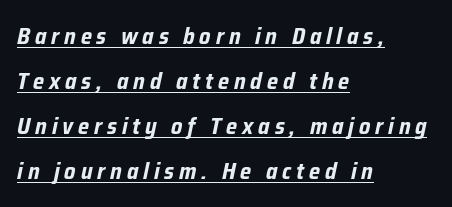
Look at the stroke-to-counter ratio: heavy, a bold. Does the copy run flush right? No — it runs flush left. There is plenty of visible air inserted between adjacent glyphs. The line-height multiplier appears high, well above default. A typographer would call this underscored text.
